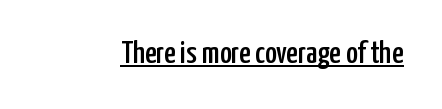
Q: Is the text italic (slanted)? A: No, it is upright.
Q: Is the typeface a serif or a sans-serif typeface? A: Sans-serif.
Q: Is the text underlined? A: Yes.
Q: Is the spacing between letters normal or unusually wide? A: Normal.
Q: Width (condensed, normal, or wide)? A: Condensed.
Q: Stroke contrast? A: Low.
Q: x-height? A: Medium.
Q: Monospaced? A: No.
